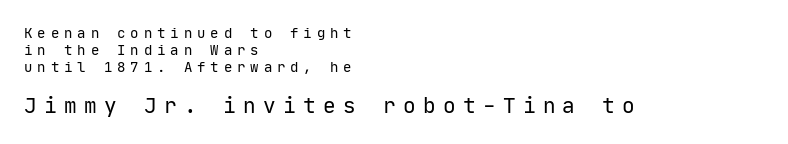
Q: Is the text bold? A: No.
Q: Is the text italic (slanted)? A: No, it is upright.
Q: Is the text underlined? A: No.
Q: How is the paragraph aligned? A: Left-aligned.
Q: Is the spacing between letters normal or unusually wide? A: Unusually wide.
Q: Which block of text is set in a larger size, the first (top) or the second (bottom)? A: The second (bottom) one.
